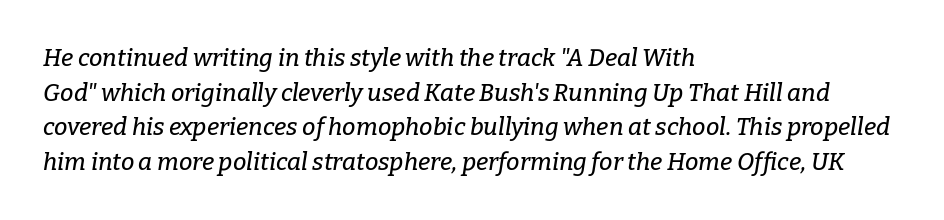
Q: Is the text italic (slanted)? A: Yes, it leans right by about 9 degrees.
Q: Is the text underlined? A: No.
Q: How is the paragraph aligned? A: Left-aligned.
Q: Is the spacing between letters normal or unusually wide? A: Normal.
Q: Is the spacing between lines tight, normal or loose? A: Normal.
